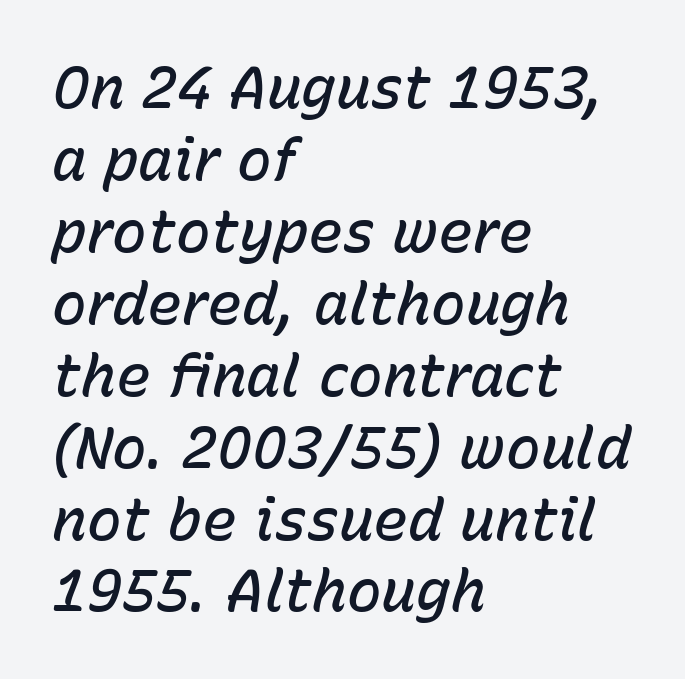
{"italic": "yes", "lean": "right", "slant_degrees": 15, "bold": "semi", "weight": "semibold", "width": "normal", "stroke_contrast": "low", "x_height": "medium", "monospaced": "no", "underline": "no", "align": "left", "line_spacing_ratio": 1.24, "letter_spacing": "normal", "letter_spacing_em": 0.0, "glyph_px": 58}
